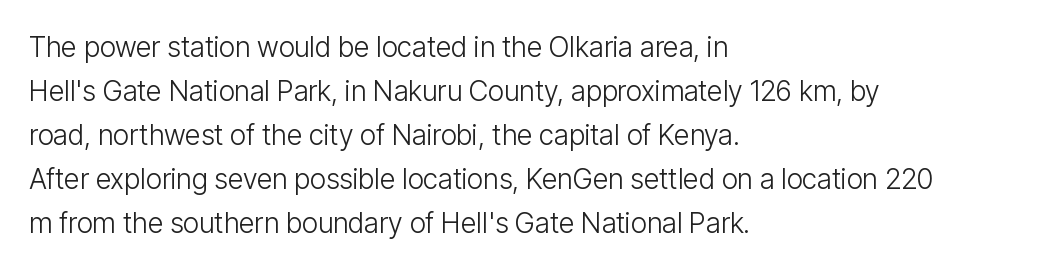
The image shows 28 px light, condensed sans-serif type, upright; set left-aligned, normal line spacing (1.57x), normal letter spacing, not underlined; low stroke contrast and a medium x-height.
